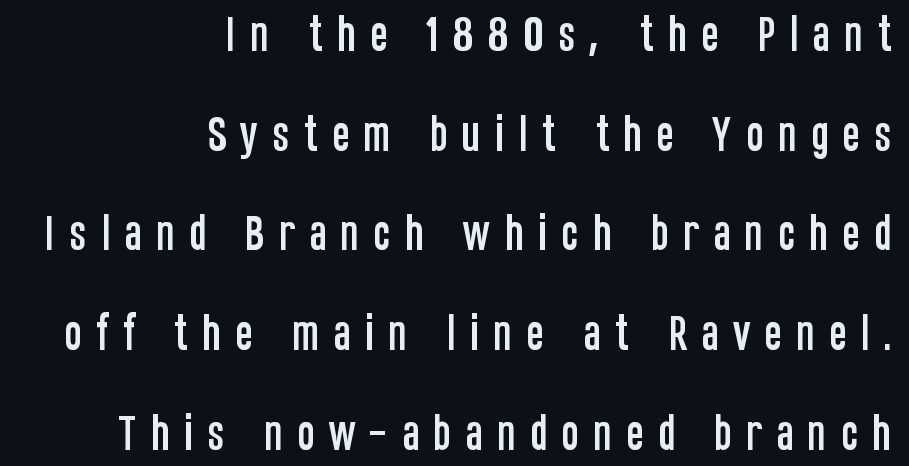
{"serif": "no", "italic": "no", "width": "condensed", "stroke_contrast": "low", "x_height": "large", "monospaced": "no", "underline": "no", "align": "right", "line_spacing": "loose", "line_spacing_ratio": 2.43, "letter_spacing": "wide", "letter_spacing_em": 0.33, "glyph_px": 41}
